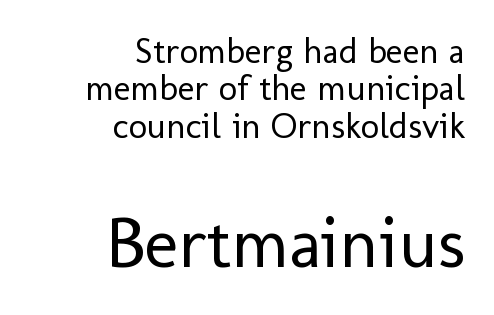
The image shows 72 px regular-weight sans-serif type, upright; set right-aligned, tight line spacing (1.04x), normal letter spacing, not underlined; the second (bottom) block is 2.0x larger; low stroke contrast and a medium x-height.
